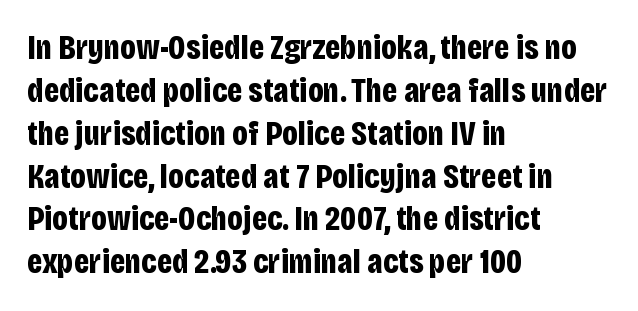
Q: Is the text bold? A: Yes.
Q: Is the text italic (slanted)? A: No, it is upright.
Q: Is the typeface a serif or a sans-serif typeface? A: Sans-serif.
Q: Is the text underlined? A: No.
Q: How is the paragraph aligned? A: Left-aligned.
Q: Is the spacing between letters normal or unusually wide? A: Normal.
Q: Is the spacing between lines tight, normal or loose? A: Normal.
Q: Width (condensed, normal, or wide)? A: Condensed.
Q: Stroke contrast? A: Low.
Q: x-height? A: Large.
Q: Monospaced? A: No.
